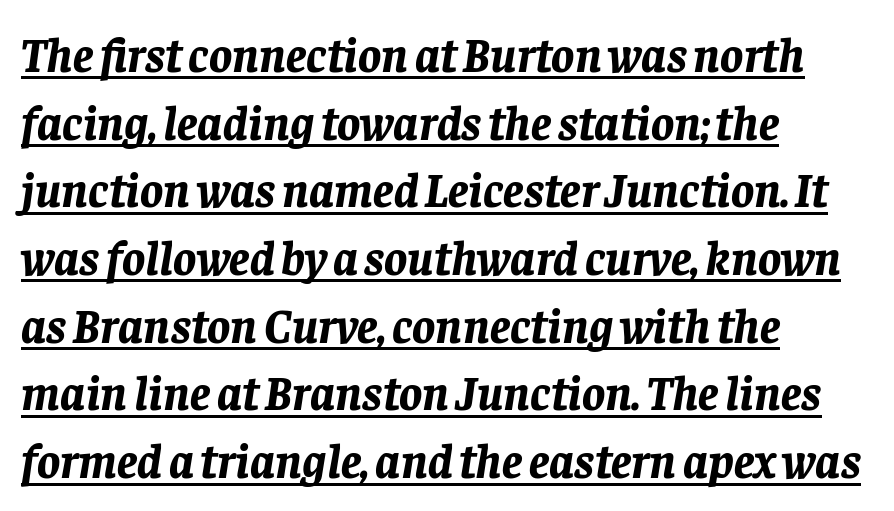
Underlined type. Students, observe: this is what conventionally led text looks like. The typesetting leans heavy: a genuine bold. The line texture is even and compact thanks to regular tracking.
